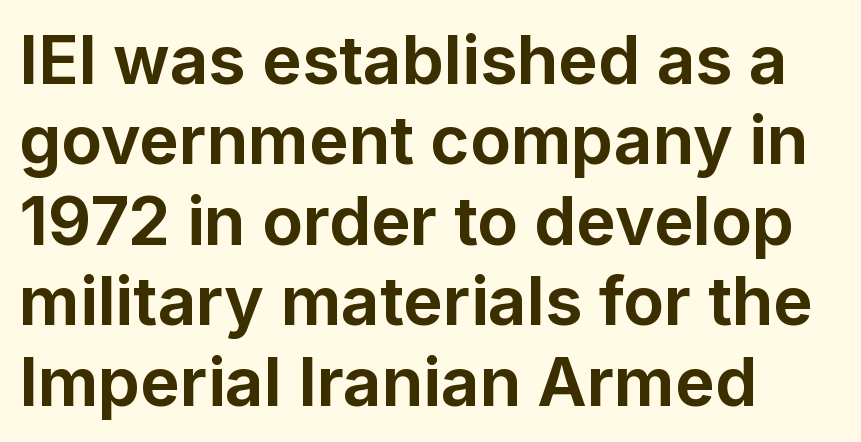
The image shows 67 px bold sans-serif type, upright; set left-aligned, line spacing 1.2x, normal letter spacing, not underlined; low stroke contrast and a medium x-height.
